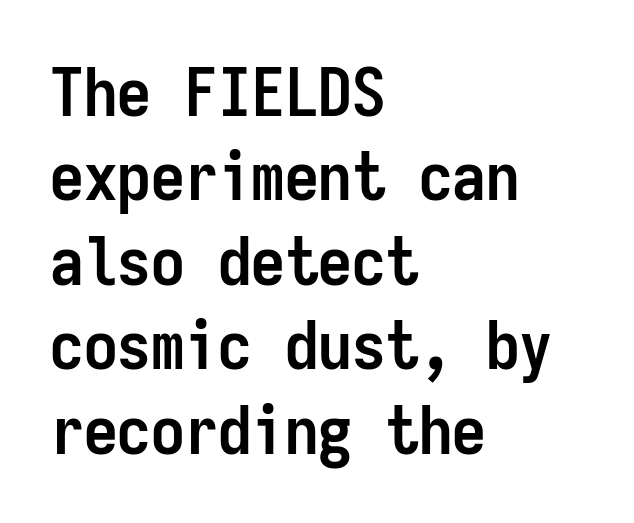
Q: Is the text bold? A: Yes.
Q: Is the text italic (slanted)? A: No, it is upright.
Q: Is the typeface a serif or a sans-serif typeface? A: Sans-serif.
Q: Is the text underlined? A: No.
Q: How is the paragraph aligned? A: Left-aligned.
Q: Is the spacing between letters normal or unusually wide? A: Normal.
Q: Is the spacing between lines tight, normal or loose? A: Normal.
Q: Width (condensed, normal, or wide)? A: Condensed.
Q: Stroke contrast? A: Low.
Q: x-height? A: Medium.
Q: Monospaced? A: Yes.
